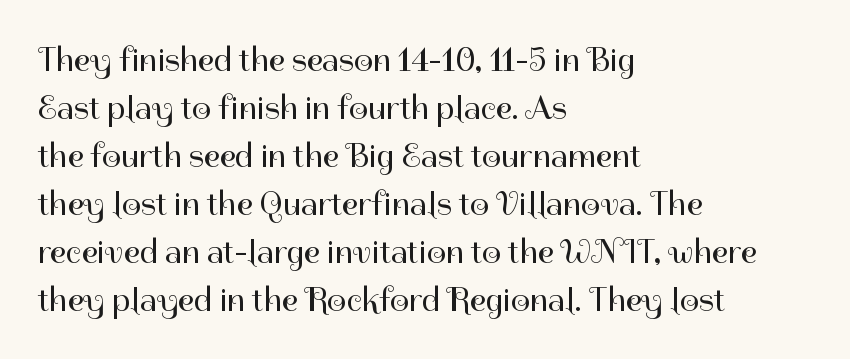
Check the space under the baseline: it is left empty. Honestly, the row spacing looks completely unremarkable. Do the characters align in a grid? No, the font is proportional. Compared with typical body copy, the letter spacing here is the same.
